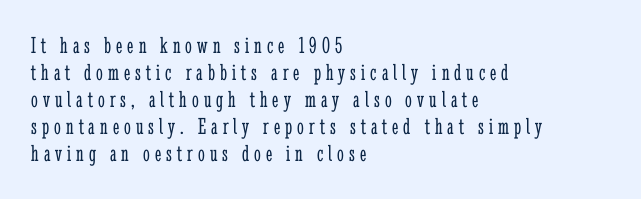
Does the lettering tilt? It doesn't — this is upright. Bare-footed words on every line. Cramped leading. Each line starts at the same left margin while the right side varies. The characters are drawn with everyday or finer stroke widths.
